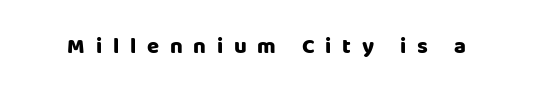
The image shows 22 px text type, upright; set unusually wide letter spacing (+0.49 em), not underlined.
